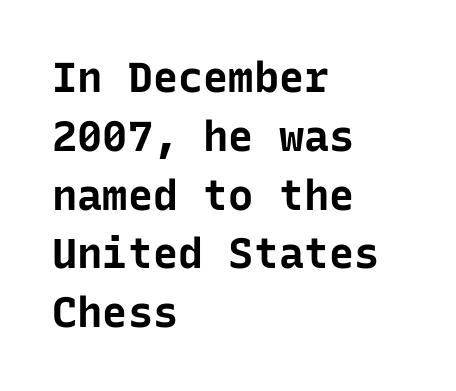
The image shows 42 px bold sans-serif type, upright, monospaced; set left-aligned, normal line spacing (1.4x), normal letter spacing, not underlined; low stroke contrast and a medium x-height.
